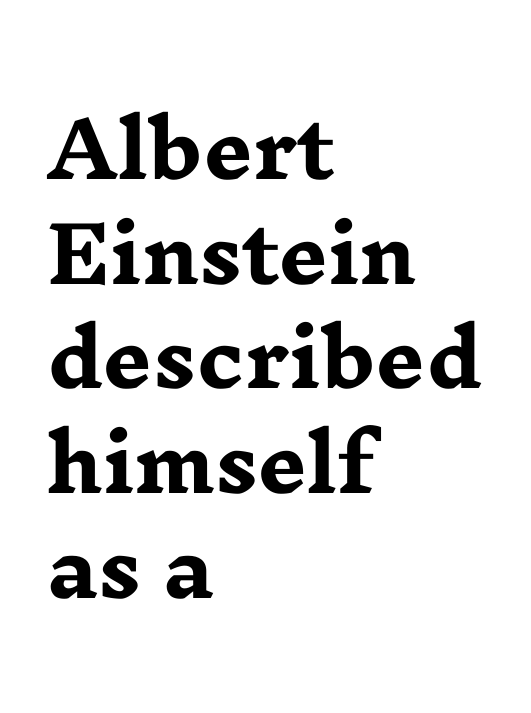
The image shows 77 px heavy, wide serif type, upright; set left-aligned, normal line spacing (1.36x), normal letter spacing, not underlined; low stroke contrast and a medium x-height.
